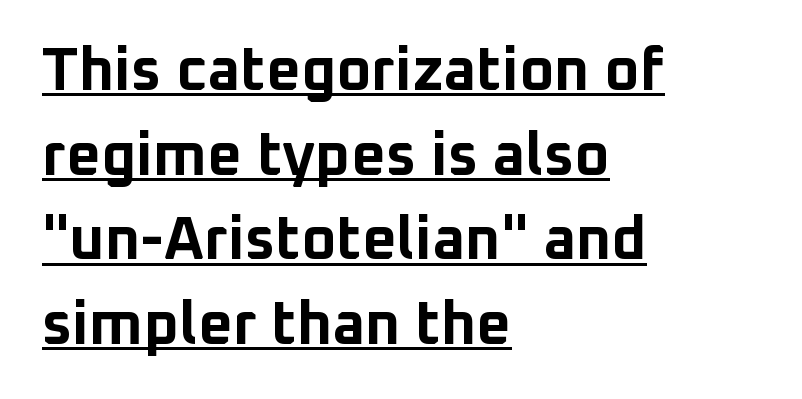
It's the straight-up-and-down kind of type. Each letter keeps its own natural width here, so spacing adapts to shape. Letter spacing: default. The typesetter chose a ragged-right arrangement here. Check the space under the baseline: a stroke is drawn there.
